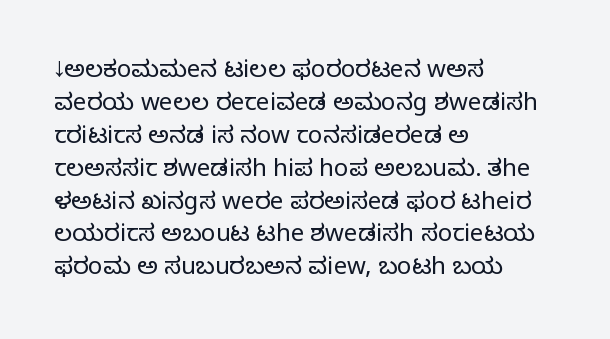
{"italic": "no", "bold": "no", "underline": "no", "align": "left", "line_spacing": "normal", "line_spacing_ratio": 1.37, "letter_spacing": "normal", "letter_spacing_em": 0.0, "glyph_px": 24}
